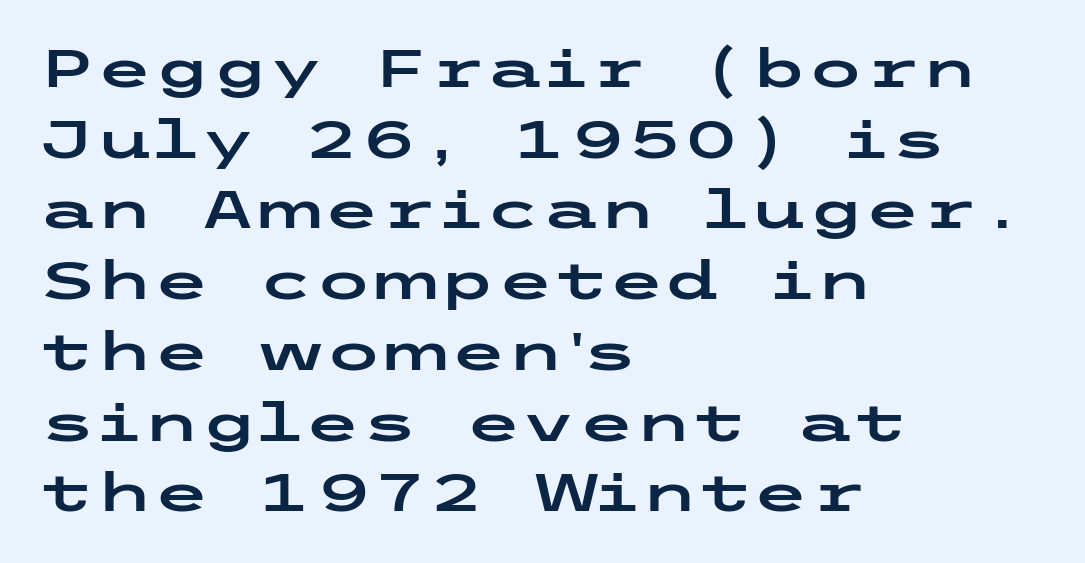
{"serif": "no", "italic": "no", "width": "wide", "stroke_contrast": "low", "x_height": "medium", "underline": "no", "align": "left", "line_spacing": "normal", "line_spacing_ratio": 1.36, "letter_spacing": "normal", "letter_spacing_em": 0.0, "glyph_px": 52}
